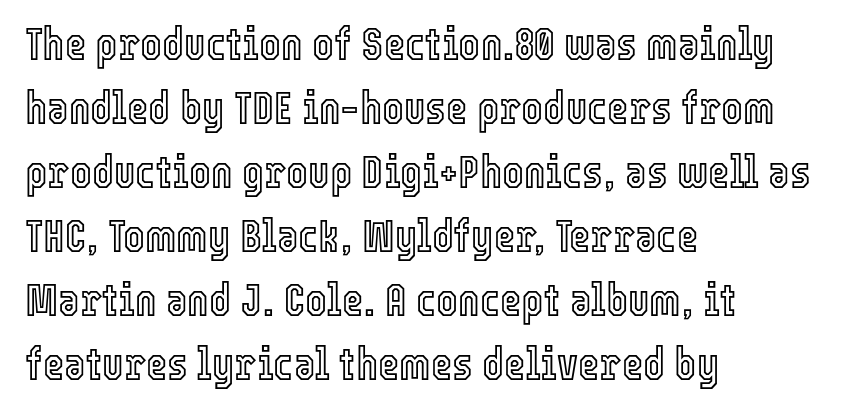
If you drew a line through each stem, it would be perfectly vertical. Words float on clear page, feet unadorned. The letterforms sit shoulder to shoulder at normal distance. Honestly, the row spacing looks completely unremarkable. Looks like regular typesetting: each glyph gets only the width it needs. A student would call this left alignment; a typographer would say flush left, rag right.
